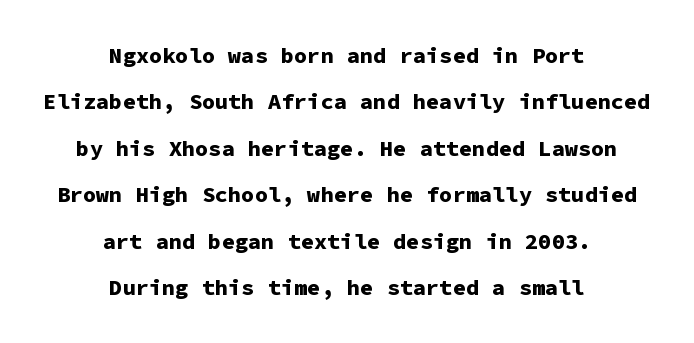
Vertically, the passage feels expansive, rows floating well apart. As a designer I'd log this as weight 700, bold. Characters remain perfectly vertical along every line. In CSS terms this would be text-align: center.
